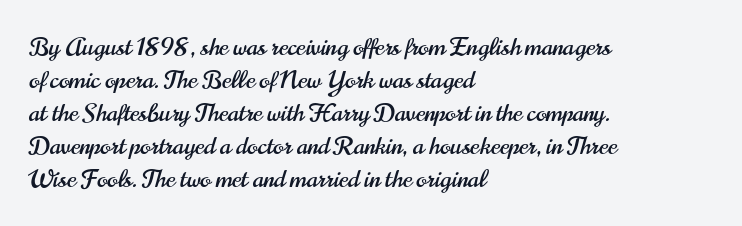
The image shows 25 px text type; set left-aligned, normal line spacing (1.32x), normal letter spacing, not underlined.
